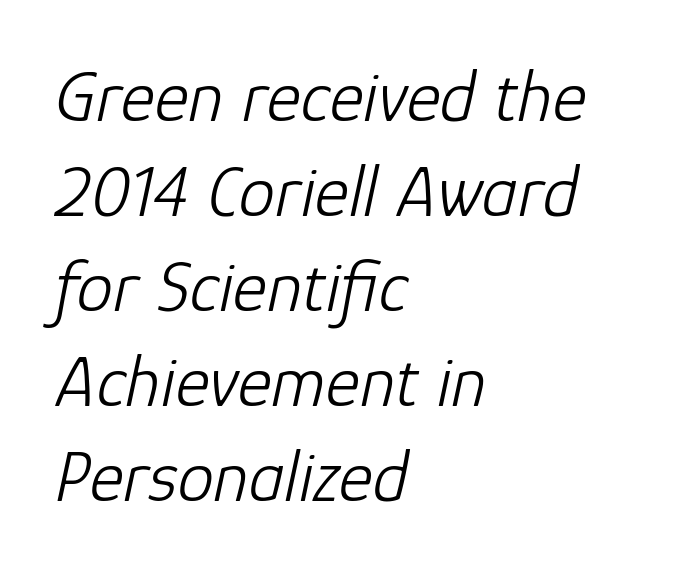
Q: Is the text bold? A: No.
Q: Is the text italic (slanted)? A: Yes, it leans right by about 12 degrees.
Q: Is the text underlined? A: No.
Q: How is the paragraph aligned? A: Left-aligned.
Q: Is the spacing between letters normal or unusually wide? A: Normal.
Q: Is the spacing between lines tight, normal or loose? A: Normal.
Q: Width (condensed, normal, or wide)? A: Normal.
Q: Stroke contrast? A: Low.
Q: x-height? A: Medium.
Q: Monospaced? A: No.
